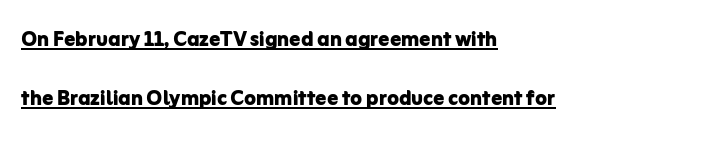
Honestly, the letter spacing is just normal — you wouldn't notice it. Horizontal bands of white between lines are thick stripes. The words here are underlined. This is roman type, the default non-slanted kind.
